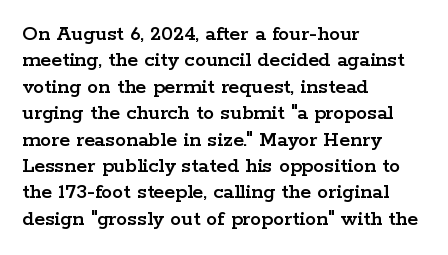
Q: Is the text italic (slanted)? A: No, it is upright.
Q: Is the text underlined? A: No.
Q: How is the paragraph aligned? A: Left-aligned.
Q: Is the spacing between letters normal or unusually wide? A: Normal.
